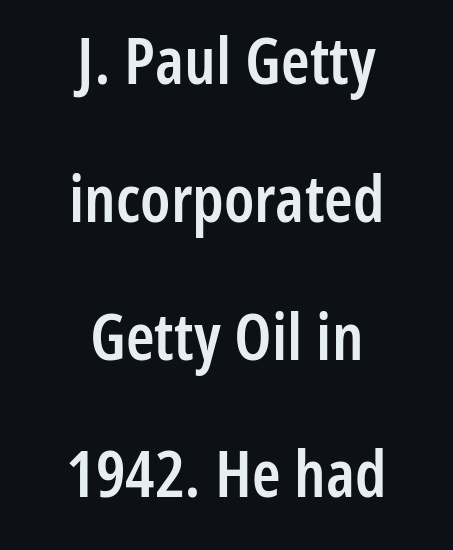
Q: Is the text bold? A: Semi-bold.
Q: Is the text italic (slanted)? A: No, it is upright.
Q: Is the typeface a serif or a sans-serif typeface? A: Sans-serif.
Q: Is the text underlined? A: No.
Q: How is the paragraph aligned? A: Centered.
Q: Is the spacing between letters normal or unusually wide? A: Normal.
Q: Is the spacing between lines tight, normal or loose? A: Loose.
Q: Width (condensed, normal, or wide)? A: Condensed.
Q: Stroke contrast? A: Low.
Q: x-height? A: Medium.
Q: Monospaced? A: No.
